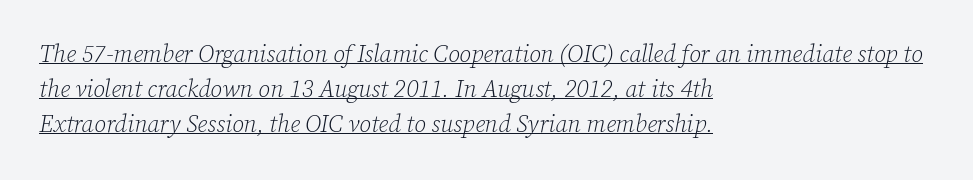
The image shows 24 px text type, italic (leaning right); set left-aligned, normal line spacing (1.45x), normal letter spacing, underlined.
